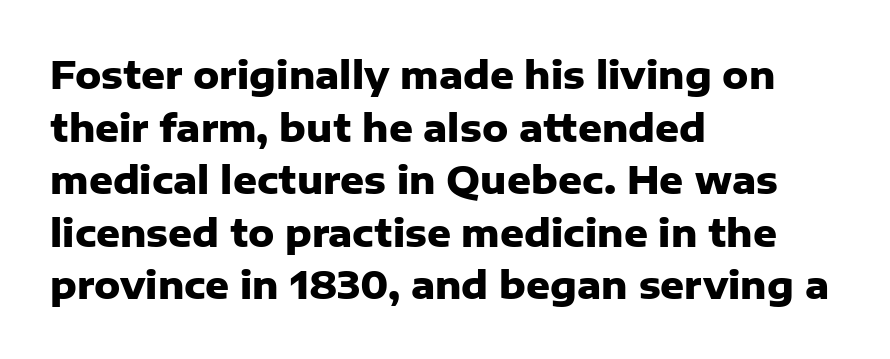
{"serif": "no", "italic": "no", "bold": "yes", "weight": "heavy", "width": "normal", "stroke_contrast": "low", "x_height": "medium", "monospaced": "no", "underline": "no", "align": "left", "line_spacing": "normal", "line_spacing_ratio": 1.42, "letter_spacing": "normal", "letter_spacing_em": 0.0, "glyph_px": 37}
